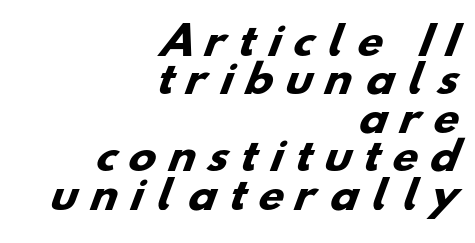
Proportional: the letters do not fall into vertical columns. Underlining? Definitely not there. Visually the block forms a straight wall on the right and a jagged coastline on the left. Emphasis by weight is at full strength: bold. This block would grow much taller if given ordinary leading; it's compressed now. Each letter's strokes conclude bluntly, with no projecting serifs.
